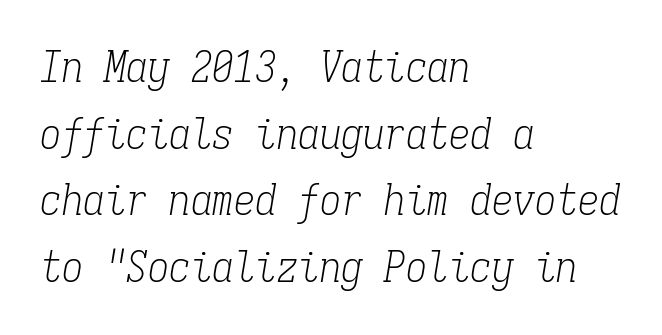
Q: Is the text bold? A: No.
Q: Is the text italic (slanted)? A: Yes, it leans right by about 9 degrees.
Q: Is the typeface a serif or a sans-serif typeface? A: Serif.
Q: Is the text underlined? A: No.
Q: How is the paragraph aligned? A: Left-aligned.
Q: Is the spacing between letters normal or unusually wide? A: Normal.
Q: Is the spacing between lines tight, normal or loose? A: Normal.
Q: Width (condensed, normal, or wide)? A: Condensed.
Q: Stroke contrast? A: Low.
Q: x-height? A: Medium.
Q: Monospaced? A: Yes.
